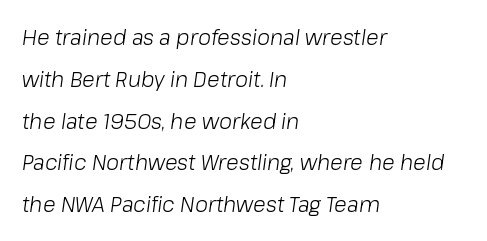
The image shows 21 px text type, italic (leaning right); set left-aligned, loose line spacing (1.99x), normal letter spacing, not underlined.
